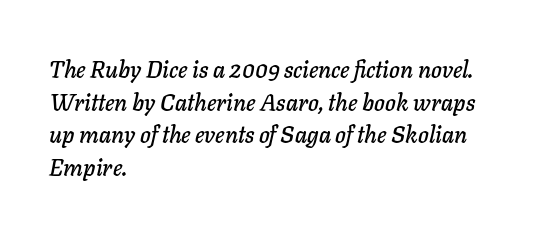
Q: Is the text italic (slanted)? A: Yes, it leans right by about 11 degrees.
Q: Is the text underlined? A: No.
Q: How is the paragraph aligned? A: Left-aligned.
Q: Is the spacing between letters normal or unusually wide? A: Normal.
Q: Is the spacing between lines tight, normal or loose? A: Normal.
